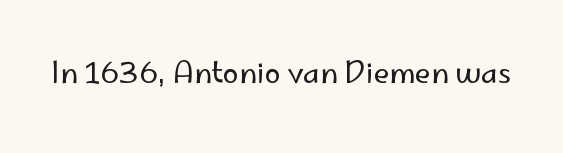
{"serif": "no", "italic": "no", "bold": "no", "weight": "regular", "width": "normal", "stroke_contrast": "low", "x_height": "small", "monospaced": "no", "underline": "no", "letter_spacing": "normal", "letter_spacing_em": 0.0, "glyph_px": 29}
